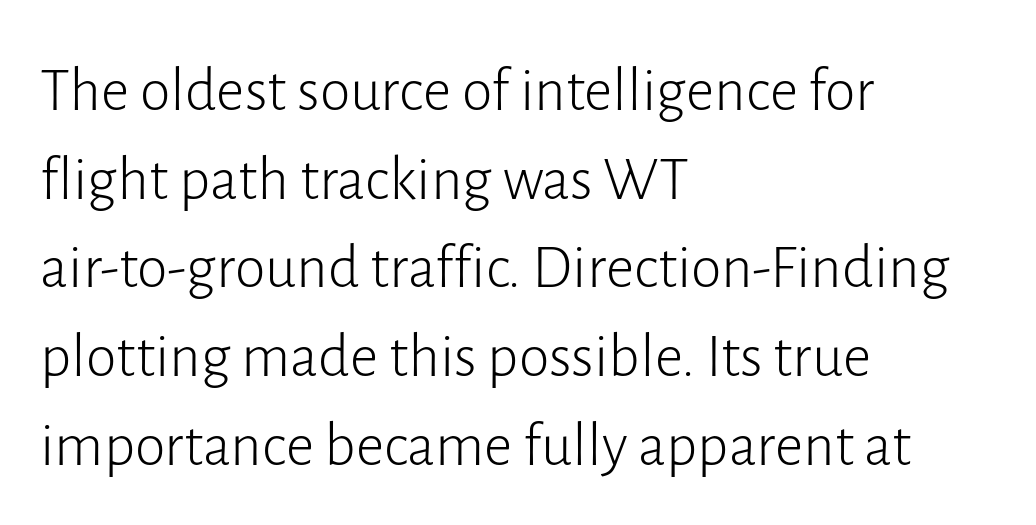
How are the letters spaced? Ordinarily, with no added tracking. Stems and bowls with no extra thickness — not bold. Compared with typical paragraphs, the rows here are spaced about the same. The typography opts for an upright posture over an oblique one.
